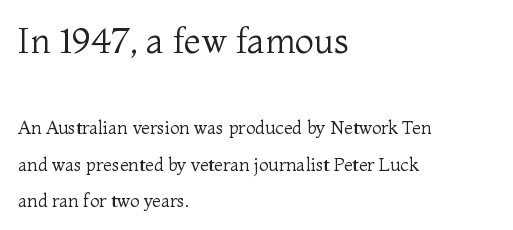
Is this a fixed-width face? No — the glyphs have proportional, varying widths. Look at the tracking — it's just the regular setting, nothing added. I'd call this a serif setting — the letters wear small feet. A light-to-regular cut is what we see here. Whoever set this made the first block the dominant, larger element.
